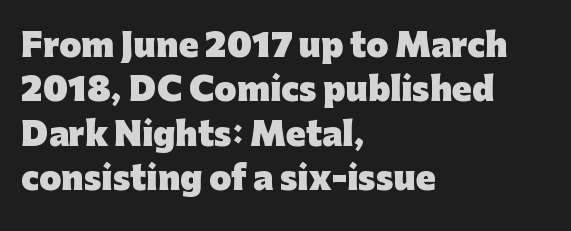
The image shows 32 px heavy sans-serif type, upright; set left-aligned, normal line spacing (1.39x), normal letter spacing, not underlined; low stroke contrast and a medium x-height.
